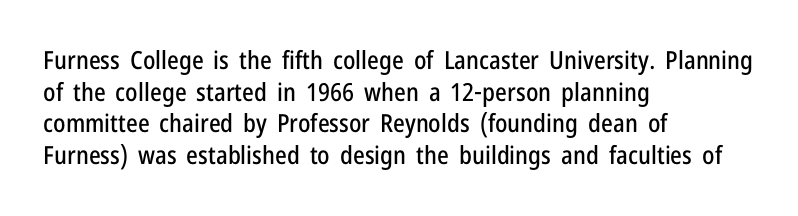
The rows are spaced the way most documents space them. No extra tracking has been applied to these lines. Which margin do the lines hug? The left one — the right edge is uneven. The gap between lines stays unmarked. If you drew a line through each stem, it would be perfectly vertical.
